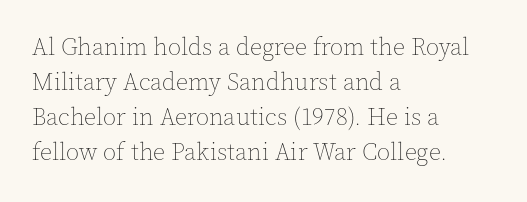
{"italic": "no", "bold": "no", "underline": "no", "align": "left", "line_spacing": "normal", "line_spacing_ratio": 1.46, "letter_spacing": "normal", "letter_spacing_em": 0.0, "glyph_px": 24}
